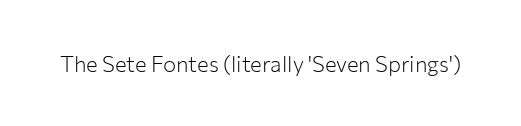
The image shows 22 px text type, upright; set normal letter spacing, not underlined.
